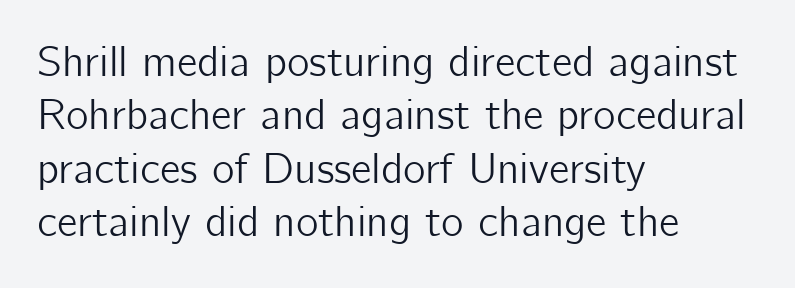
The specimen omits any rule beneath the text block's lines. Compared with a centered layout, this one pins lines to the left instead. No extra tracking has been applied to these lines. In terms of posture, this sample is upright. Is this a fixed-width face? No — the glyphs have proportional, varying widths. The characters display no serif detailing; their extremities are plain.
